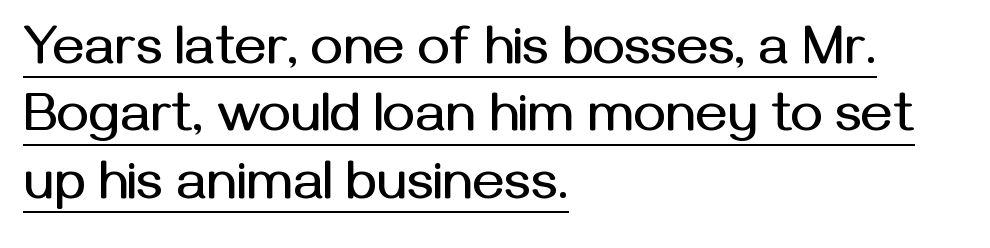
Q: Is the text italic (slanted)? A: No, it is upright.
Q: Is the typeface a serif or a sans-serif typeface? A: Sans-serif.
Q: Is the text underlined? A: Yes.
Q: How is the paragraph aligned? A: Left-aligned.
Q: Is the spacing between letters normal or unusually wide? A: Normal.
Q: Is the spacing between lines tight, normal or loose? A: Normal.
Q: Width (condensed, normal, or wide)? A: Normal.
Q: Stroke contrast? A: Medium.
Q: x-height? A: Medium.
Q: Monospaced? A: No.
